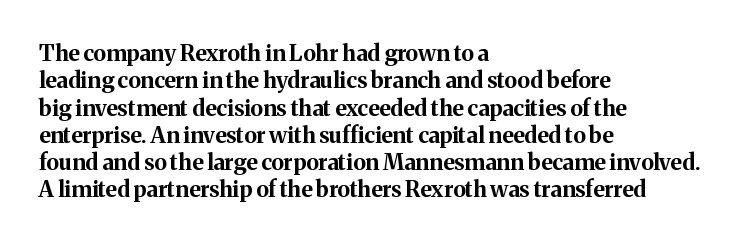
{"italic": "no", "bold": "yes", "underline": "no", "align": "left", "line_spacing_ratio": 1.24, "letter_spacing": "normal", "letter_spacing_em": 0.0, "glyph_px": 22}
